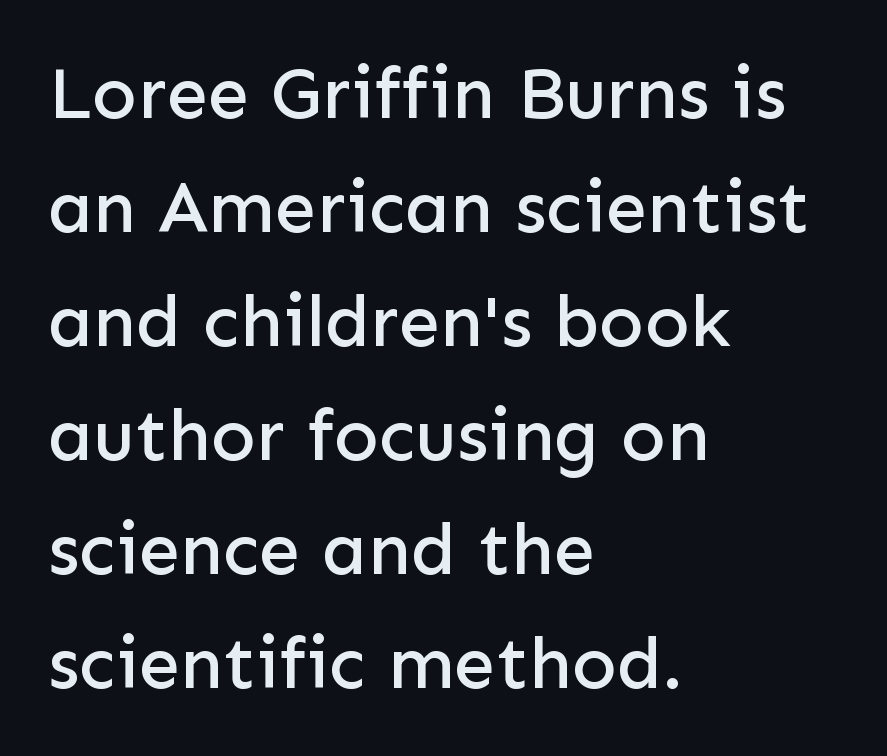
Here the designer chose a conventional face with non-uniform glyph widths. These lines keep a tight, regular rhythm from letter to letter. Rows of type keep a routine distance in the vertical direction. This is roman type, the default non-slanted kind. Note: no serifs on the glyphs. No word sits above an underline.
